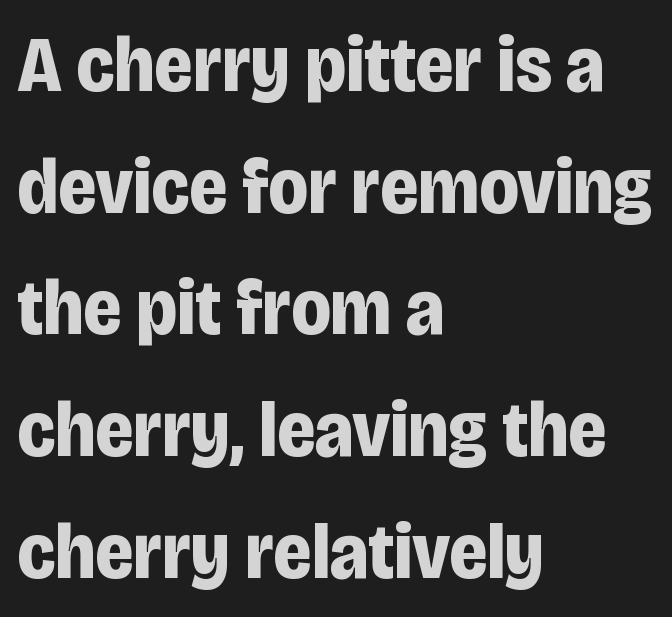
{"serif": "no", "italic": "no", "bold": "yes", "weight": "bold", "width": "condensed", "stroke_contrast": "low", "x_height": "large", "monospaced": "no", "underline": "no", "align": "left", "line_spacing": "normal", "line_spacing_ratio": 1.54, "letter_spacing": "normal", "letter_spacing_em": 0.0, "glyph_px": 79}
